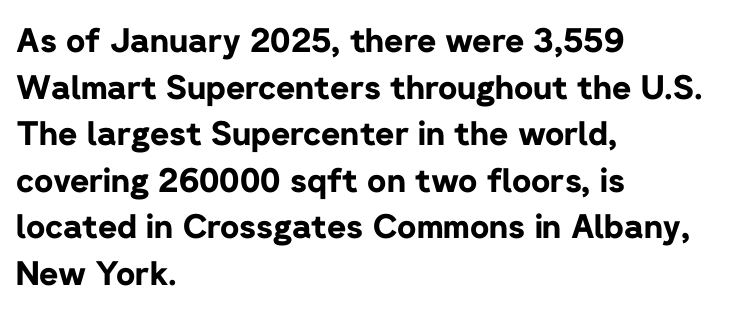
The image shows 33 px bold sans-serif type, upright; set left-aligned, normal line spacing (1.41x), normal letter spacing, not underlined; low stroke contrast and a medium x-height.
